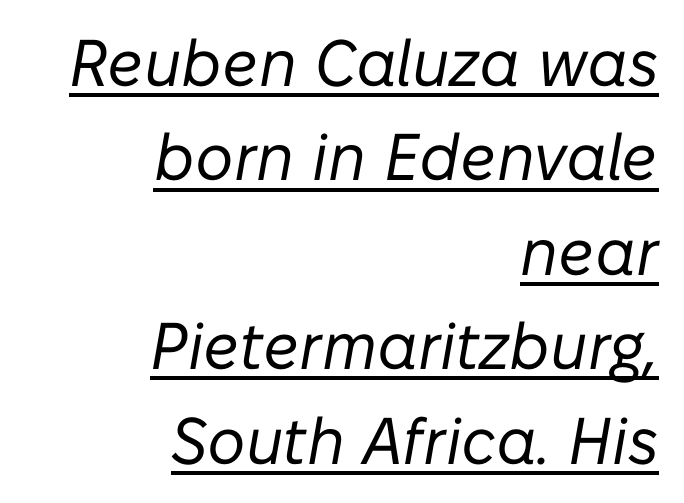
Tall strokes in this sample are angled rather than plumb. The rendered words wear a rule along their underside. This sample uses plain, unmodified letter spacing. One-word summary of the alignment: right. What's the leading like? Ordinary, nothing unusual.
